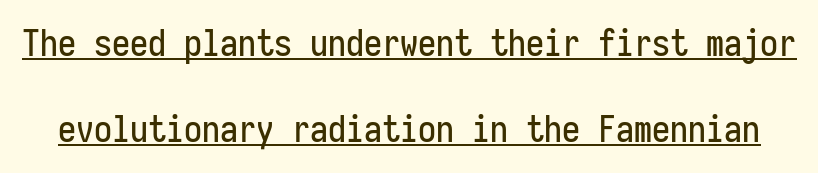
You can tell it's not italic because the verticals are truly vertical. The face used here is rendered with its standard letterfit. The glyphs are accompanied by a horizontal stroke just below them. Font category for this specimen: sans-serif. Successive baselines arrive slowly, with a big drop between each.
